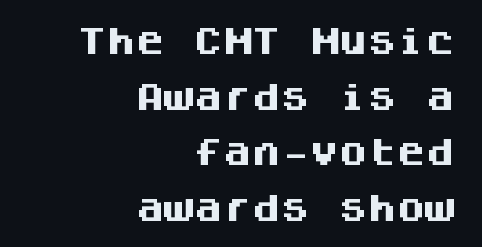
The image shows 29 px heavy sans-serif type, upright, monospaced; set right-aligned, loose line spacing (1.92x), normal letter spacing, not underlined; medium stroke contrast and a large x-height.
